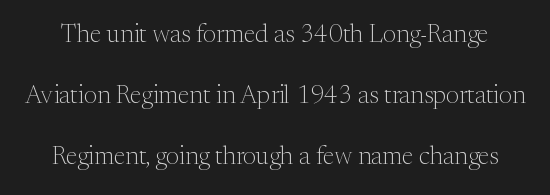
Is the type heavy? It reads as light-to-regular instead. Is there any slant? The stems are plumb. Letter spacing: default. The line-height multiplier appears high, well above default. The foot of each line stays bare and open.
